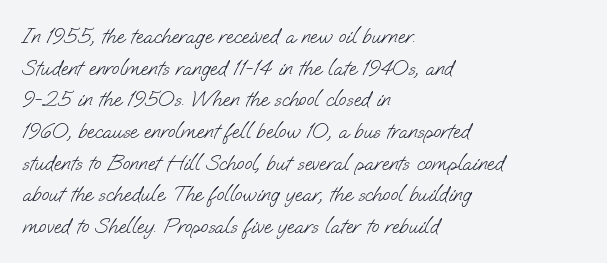
The image shows 22 px text type; set left-aligned, normal line spacing (1.44x), normal letter spacing, not underlined.
